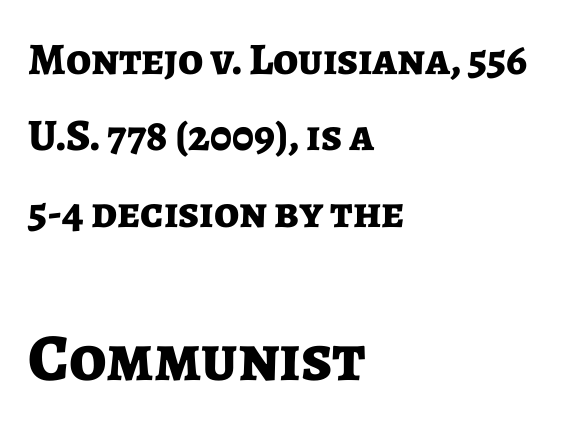
The image shows 67 px bold sans-serif type, upright; set left-aligned, normal line spacing (1.7x), normal letter spacing, not underlined; the second (bottom) block is 1.49x larger; low stroke contrast and a medium x-height.
